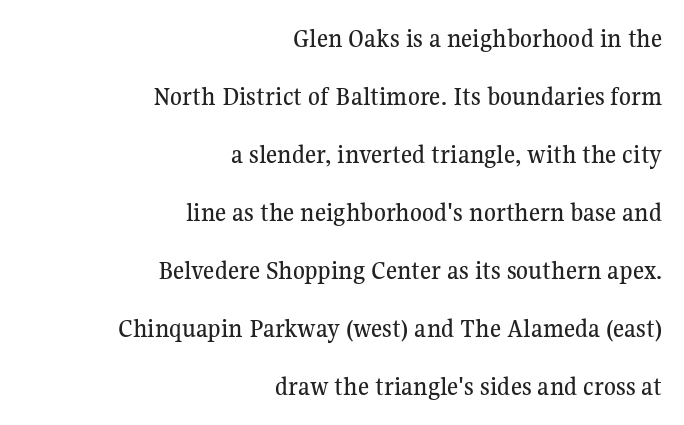
Q: Is the text italic (slanted)? A: No, it is upright.
Q: Is the text underlined? A: No.
Q: How is the paragraph aligned? A: Right-aligned.
Q: Is the spacing between letters normal or unusually wide? A: Normal.
Q: Is the spacing between lines tight, normal or loose? A: Loose.
